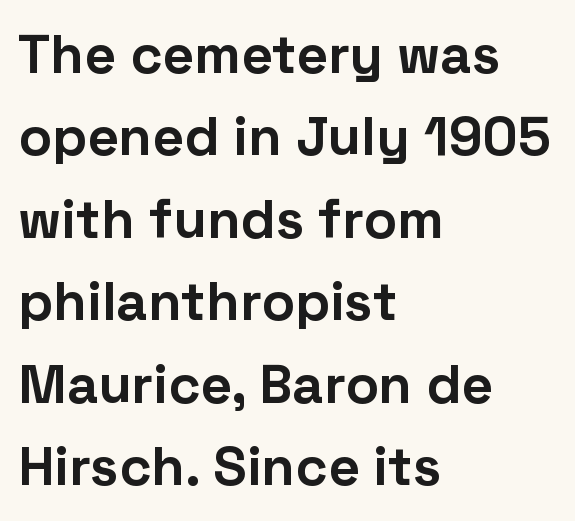
{"serif": "no", "italic": "no", "bold": "yes", "weight": "bold", "width": "normal", "stroke_contrast": "low", "x_height": "medium", "monospaced": "no", "underline": "no", "align": "left", "line_spacing": "normal", "line_spacing_ratio": 1.5, "letter_spacing": "normal", "letter_spacing_em": 0.0, "glyph_px": 55}
